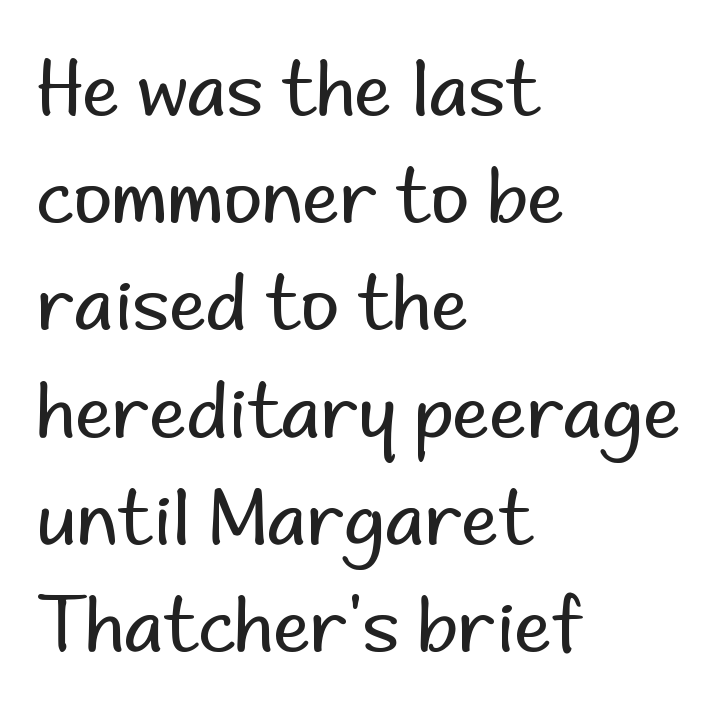
Regarding serifs, this sample does without them. Unmarked baselines from the first word to the last. This reads as an unemphasized weight, regular at the heaviest. Looks like regular typesetting: each glyph gets only the width it needs.
